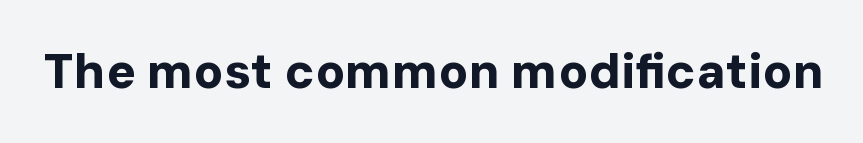
The image shows 49 px bold sans-serif type, upright; set normal letter spacing, not underlined; low stroke contrast and a medium x-height.
